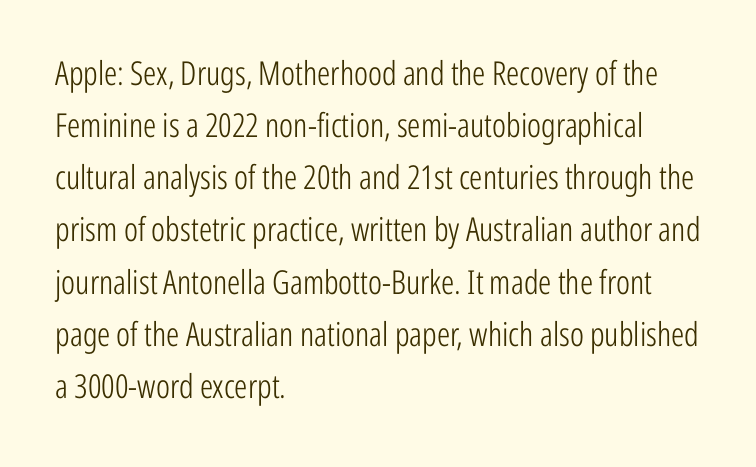
{"serif": "no", "italic": "no", "bold": "no", "weight": "light", "width": "condensed", "stroke_contrast": "low", "x_height": "medium", "monospaced": "no", "underline": "no", "align": "left", "line_spacing": "normal", "line_spacing_ratio": 1.58, "letter_spacing": "normal", "letter_spacing_em": 0.0, "glyph_px": 33}
